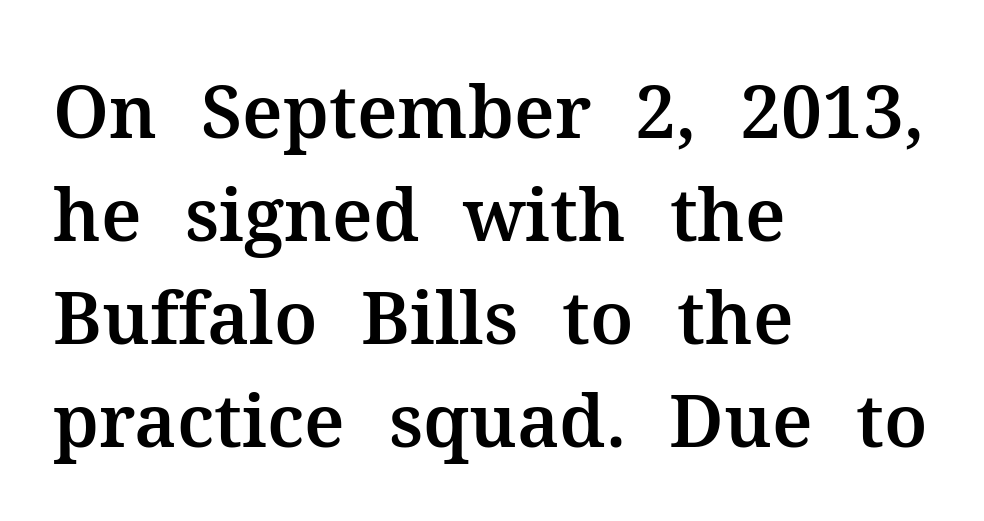
The image shows 73 px serif type, upright; set left-aligned, normal line spacing (1.41x), normal letter spacing, not underlined; medium stroke contrast and a medium x-height.
